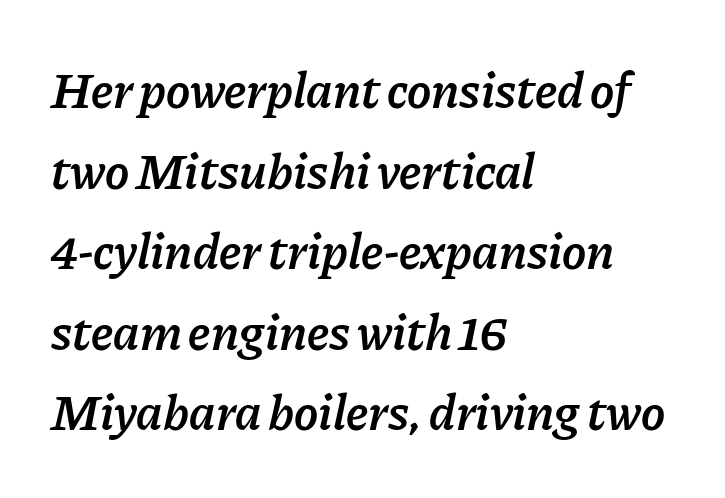
Q: Is the text bold? A: Semi-bold.
Q: Is the text italic (slanted)? A: Yes, it leans right by about 11 degrees.
Q: Is the text underlined? A: No.
Q: How is the paragraph aligned? A: Left-aligned.
Q: Is the spacing between letters normal or unusually wide? A: Normal.
Q: Is the spacing between lines tight, normal or loose? A: Normal.
Q: Width (condensed, normal, or wide)? A: Normal.
Q: Stroke contrast? A: Low.
Q: x-height? A: Medium.
Q: Monospaced? A: No.
